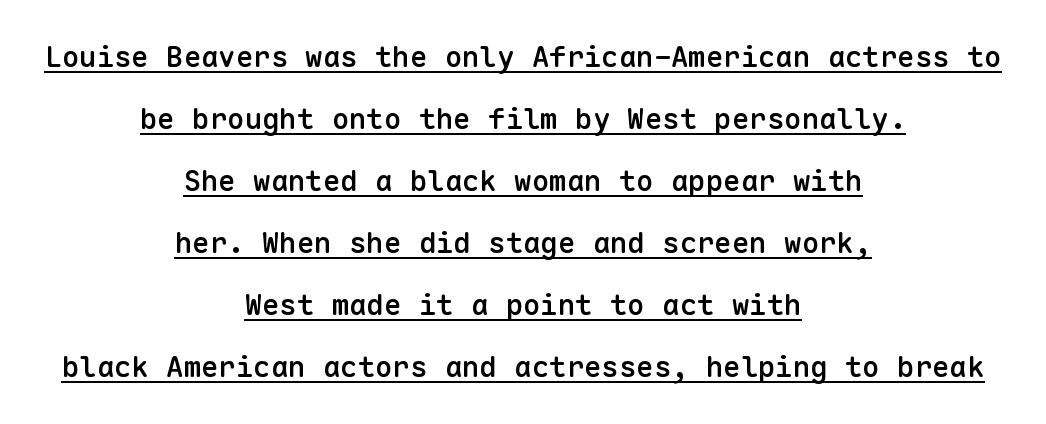
{"serif": "no", "italic": "no", "bold": "semi", "weight": "semibold", "width": "normal", "stroke_contrast": "low", "x_height": "medium", "monospaced": "yes", "underline": "yes", "align": "center", "line_spacing": "loose", "line_spacing_ratio": 2.14, "letter_spacing": "normal", "letter_spacing_em": 0.0, "glyph_px": 29}
